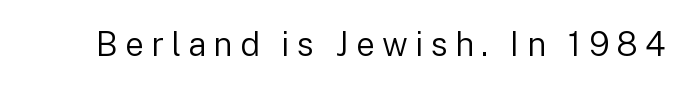
Q: Is the text bold? A: No.
Q: Is the text italic (slanted)? A: No, it is upright.
Q: Is the typeface a serif or a sans-serif typeface? A: Sans-serif.
Q: Is the text underlined? A: No.
Q: Is the spacing between letters normal or unusually wide? A: Unusually wide.
Q: Width (condensed, normal, or wide)? A: Normal.
Q: Stroke contrast? A: Low.
Q: x-height? A: Medium.
Q: Monospaced? A: No.
